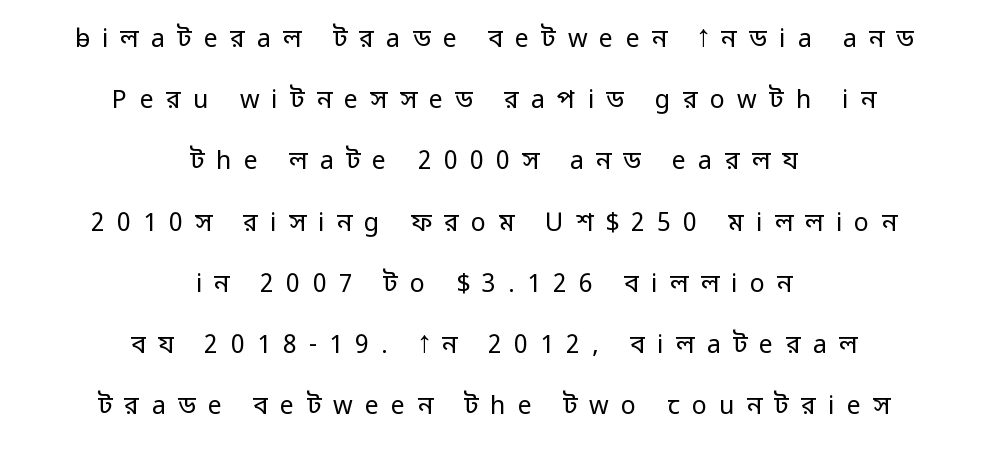
The image shows 25 px text type, upright; set centered, loose line spacing (2.45x), unusually wide letter spacing (+0.49 em), not underlined.
